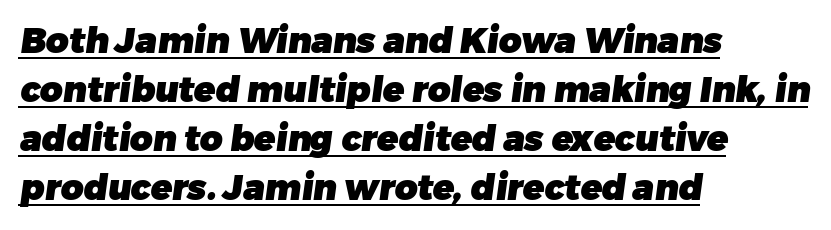
Tracking value appears to be zero — textbook default spacing. The letters advance in unequal steps, a hallmark of proportional type. These characters rest on top of a visible drawn line. Leading: standard. A full-strength bold gives these letters their thick strokes. These lines are composed in type without serifs.
